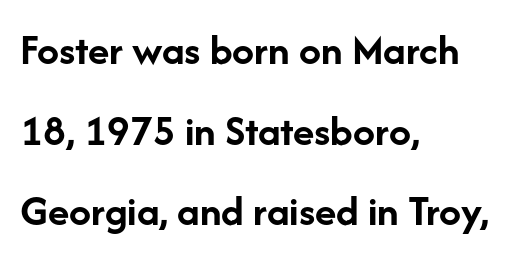
Q: Is the text bold? A: Yes.
Q: Is the text italic (slanted)? A: No, it is upright.
Q: Is the typeface a serif or a sans-serif typeface? A: Sans-serif.
Q: Is the text underlined? A: No.
Q: How is the paragraph aligned? A: Left-aligned.
Q: Is the spacing between letters normal or unusually wide? A: Normal.
Q: Width (condensed, normal, or wide)? A: Normal.
Q: Stroke contrast? A: Low.
Q: x-height? A: Medium.
Q: Monospaced? A: No.
